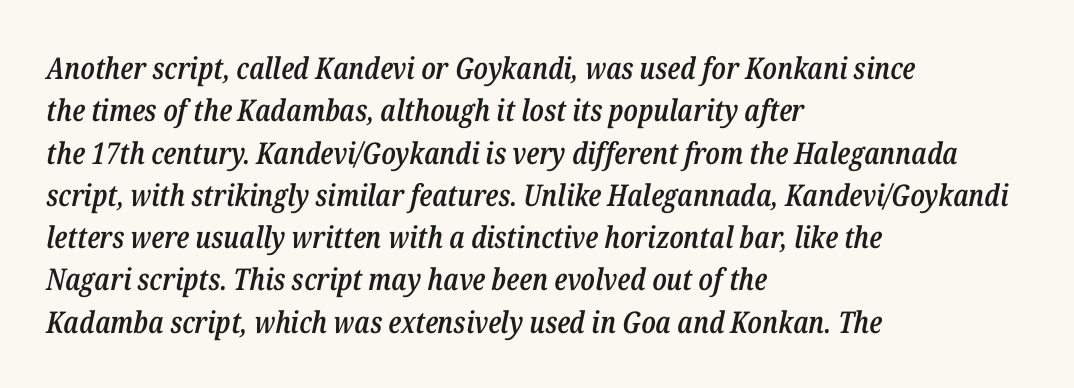
The image shows 30 px semibold, condensed type, italic (leaning right); set left-aligned, normal line spacing (1.41x), normal letter spacing, not underlined; low stroke contrast and a medium x-height.
